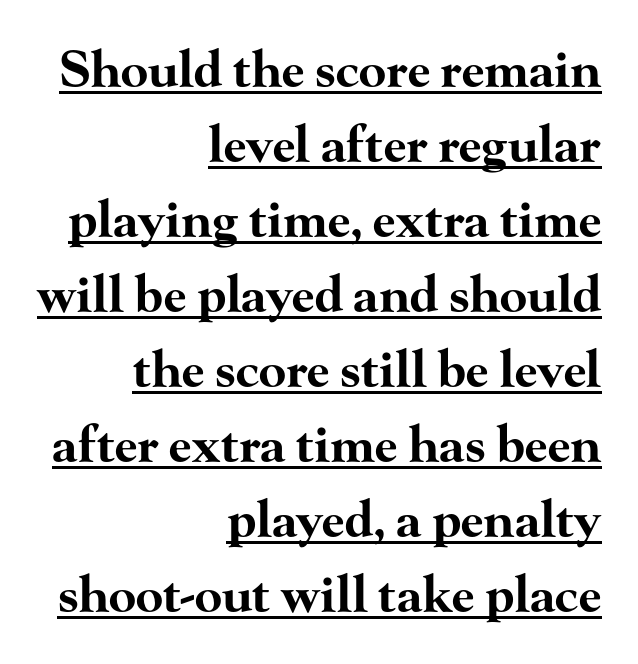
The image shows 50 px bold, wide serif type, upright; set right-aligned, normal line spacing (1.5x), normal letter spacing, underlined; high stroke contrast and a small x-height.
